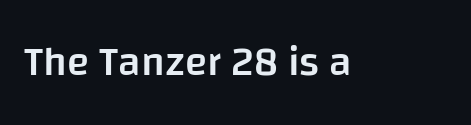
Regarding serifs, this sample does without them. Slightly chunky letters — semibold, I'd say, not full bold. The type is set solid horizontally, with unmodified tracking. In terms of posture, this sample is upright.
